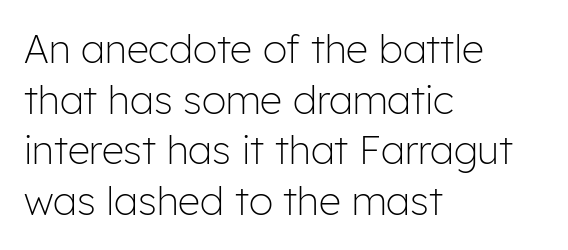
Q: Is the text bold? A: No.
Q: Is the text italic (slanted)? A: No, it is upright.
Q: Is the typeface a serif or a sans-serif typeface? A: Sans-serif.
Q: Is the text underlined? A: No.
Q: How is the paragraph aligned? A: Left-aligned.
Q: Is the spacing between letters normal or unusually wide? A: Normal.
Q: Is the spacing between lines tight, normal or loose? A: Normal.
Q: Width (condensed, normal, or wide)? A: Normal.
Q: Stroke contrast? A: Low.
Q: x-height? A: Medium.
Q: Monospaced? A: No.
